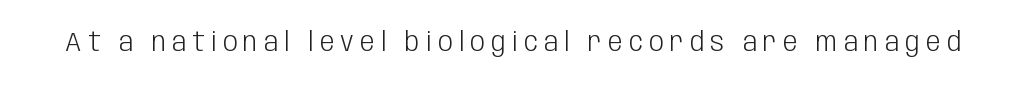
The image shows 26 px text type, upright; set unusually wide letter spacing (+0.24 em), not underlined.
